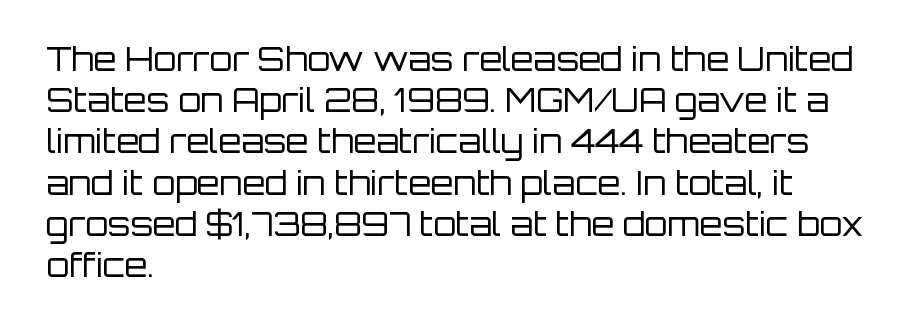
The image shows 33 px regular-weight sans-serif type, upright; set left-aligned, normal line spacing (1.25x), normal letter spacing, not underlined; low stroke contrast and a large x-height.
